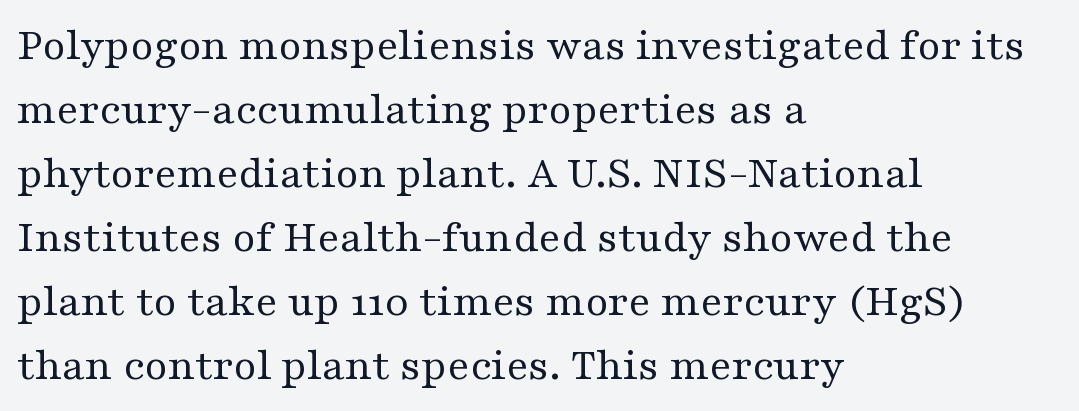
Q: Is the text bold? A: No.
Q: Is the text italic (slanted)? A: No, it is upright.
Q: Is the typeface a serif or a sans-serif typeface? A: Serif.
Q: Is the text underlined? A: No.
Q: How is the paragraph aligned? A: Left-aligned.
Q: Is the spacing between letters normal or unusually wide? A: Normal.
Q: Is the spacing between lines tight, normal or loose? A: Normal.
Q: Width (condensed, normal, or wide)? A: Wide.
Q: Stroke contrast? A: Medium.
Q: x-height? A: Medium.
Q: Monospaced? A: No.
